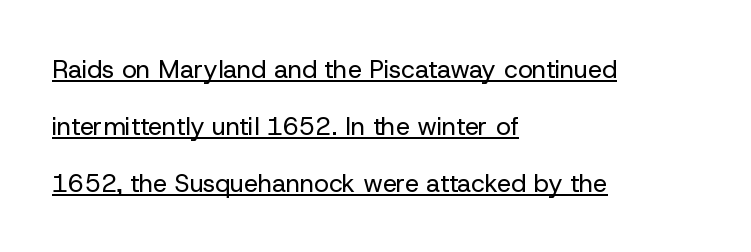
The image shows 25 px text type, upright; set left-aligned, loose line spacing (2.28x), normal letter spacing, underlined.
